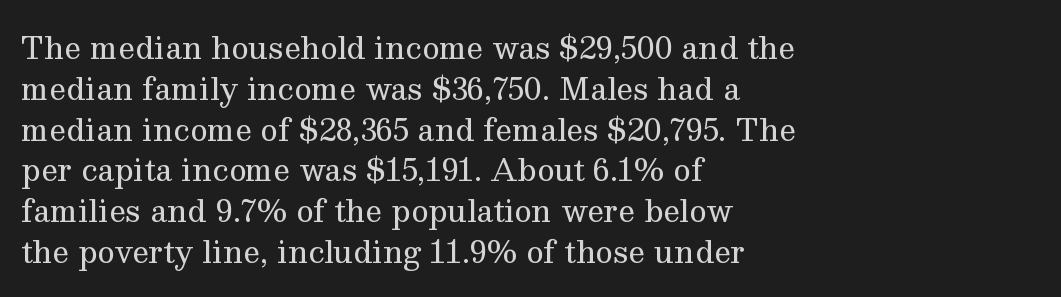
{"serif": "yes", "italic": "no", "bold": "no", "weight": "regular", "width": "normal", "stroke_contrast": "medium", "x_height": "medium", "monospaced": "no", "underline": "no", "align": "left", "line_spacing": "normal", "line_spacing_ratio": 1.36, "letter_spacing": "normal", "letter_spacing_em": 0.0, "glyph_px": 30}
